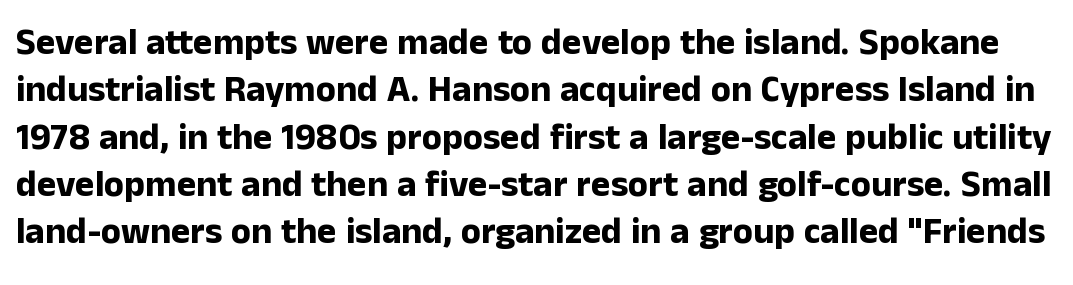
The face used here is proportionally spaced, like ordinary book or web type. Serif or sans? Sans — the stroke terminals are bare. The sample has been set heavy, in full bold. Observe the ordinary spacing: letters are neighbours, not strangers. This block has exactly the height ordinary leading produces. When letters stand straight like this, we call the style roman or upright.
